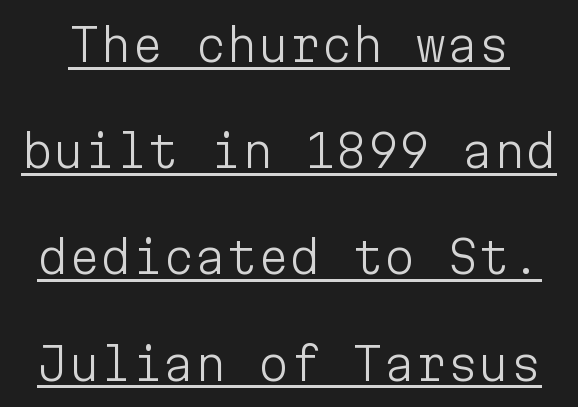
Note the uniform advance width — an 'i' takes as much space as an 'm'. Horizontal bands of white between lines are thick stripes. The typesetting does not lean heavy: it is not bold. You can see a thin bar hugging the bottom of the glyphs.
